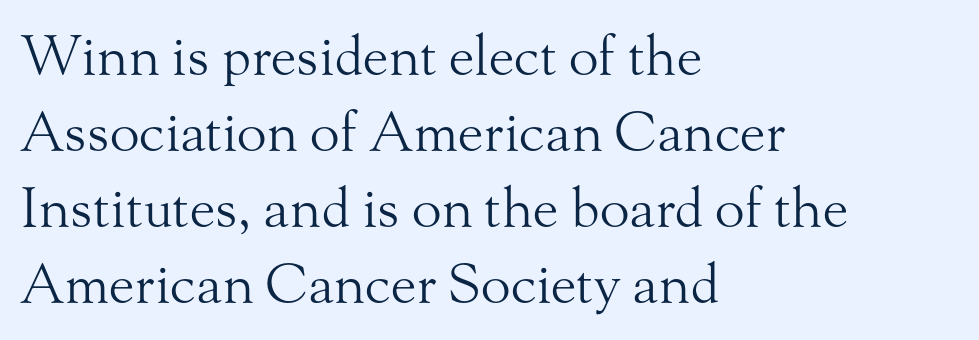
Proportional: the letters do not fall into vertical columns. Yep, those are serifs on the letters. Just letters on the line, the space beneath them empty. The compositor pushed each line to the left boundary.
